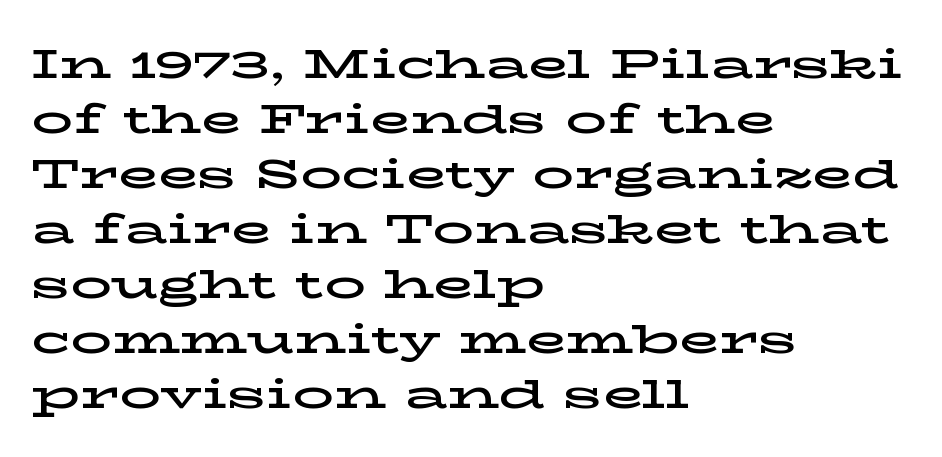
{"serif": "yes", "italic": "no", "width": "wide", "stroke_contrast": "low", "x_height": "medium", "monospaced": "no", "underline": "no", "align": "left", "line_spacing": "normal", "line_spacing_ratio": 1.34, "letter_spacing": "normal", "letter_spacing_em": 0.0, "glyph_px": 41}
